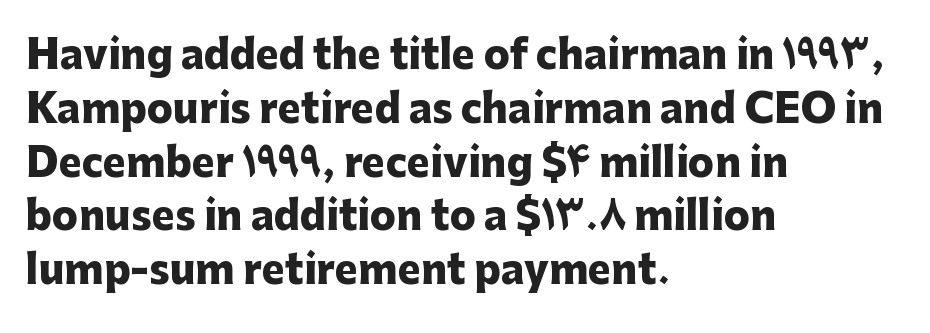
The type sits square on the baseline with zero lean. The specimen omits any rule beneath the text block's lines. The line texture is even and compact thanks to regular tracking. Short and long lines alike share a common starting point at left. A typesetter would call this proportional, since set widths differ per character.
